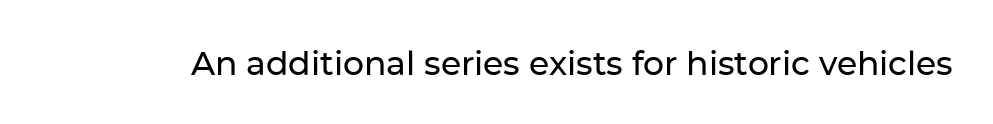
{"serif": "no", "italic": "no", "width": "normal", "stroke_contrast": "low", "x_height": "medium", "monospaced": "no", "underline": "no", "letter_spacing": "normal", "letter_spacing_em": 0.0, "glyph_px": 33}
